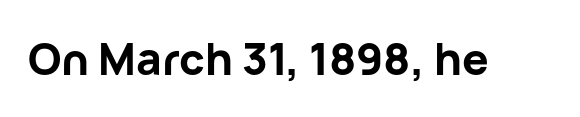
Q: Is the text bold? A: Yes.
Q: Is the text italic (slanted)? A: No, it is upright.
Q: Is the typeface a serif or a sans-serif typeface? A: Sans-serif.
Q: Is the text underlined? A: No.
Q: Is the spacing between letters normal or unusually wide? A: Normal.
Q: Width (condensed, normal, or wide)? A: Normal.
Q: Stroke contrast? A: Low.
Q: x-height? A: Medium.
Q: Monospaced? A: No.
